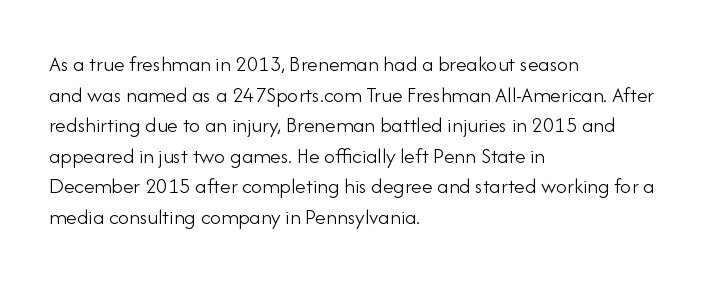
Here the glyphs are tracked normally, forming tight word shapes. This sample keeps an unexceptional amount of space between lines. Every character sits straight up, as roman type does. Each stroke keeps to a modest, everyday thickness or less. This rendering uses left alignment, leaving the right contour irregular. Descenders are the only things crossing below the line.
